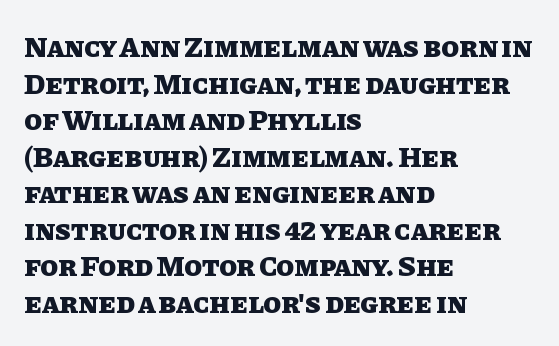
{"italic": "no", "bold": "yes", "weight": "heavy", "width": "normal", "stroke_contrast": "low", "x_height": "large", "monospaced": "no", "underline": "no", "align": "left", "line_spacing": "normal", "line_spacing_ratio": 1.26, "letter_spacing": "normal", "letter_spacing_em": 0.0, "glyph_px": 29}
